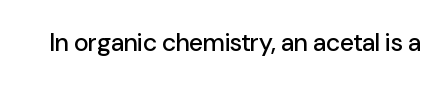
Q: Is the text italic (slanted)? A: No, it is upright.
Q: Is the text underlined? A: No.
Q: Is the spacing between letters normal or unusually wide? A: Normal.
